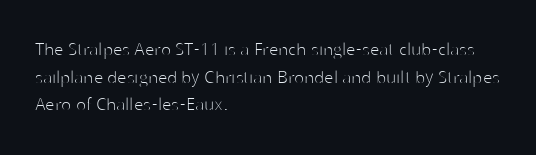
Every stem runs plumb, perpendicular to the baseline. Leftover space on each line is placed entirely after the last word. Check the space under the baseline: it is left empty. This reads as an unemphasized weight, regular at the heaviest. Caption: standard tracking, unaltered.
